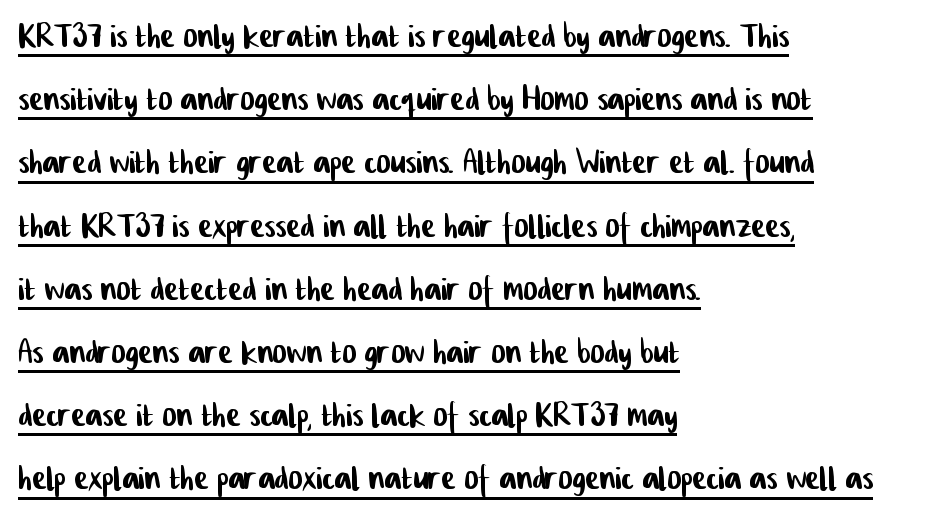
Short and long lines alike share a common starting point at left. No feet cap the strokes, marking this as sans-serif type. Regular leading. Does a line run under the words? Yes, clearly.
